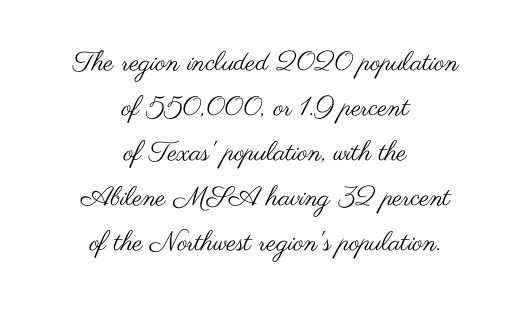
{"bold": "no", "underline": "no", "align": "center", "line_spacing": "normal", "line_spacing_ratio": 1.67, "letter_spacing": "normal", "letter_spacing_em": 0.0, "glyph_px": 27}
